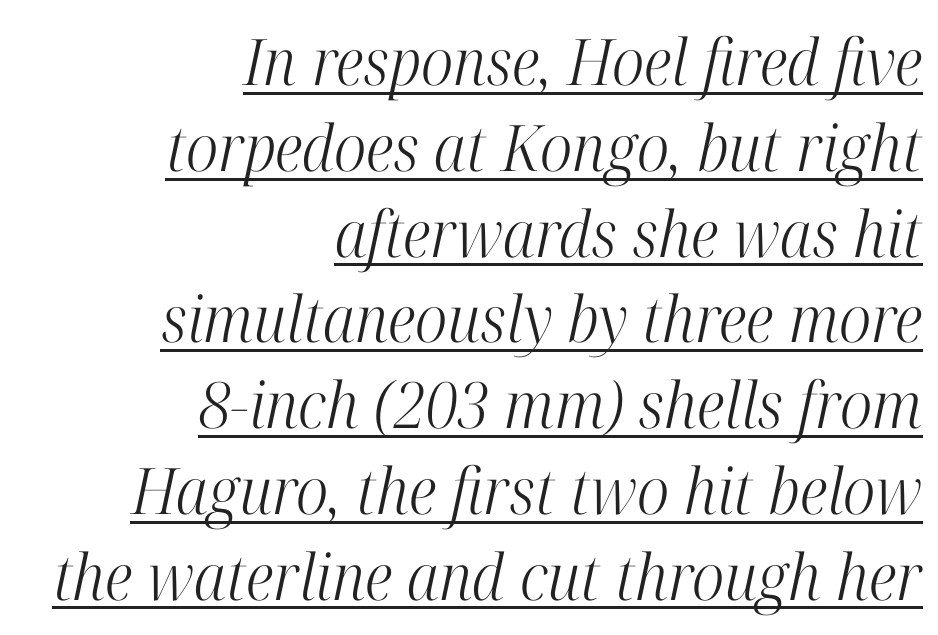
The image shows 64 px light, condensed serif type, italic (leaning right); set right-aligned, normal line spacing (1.34x), normal letter spacing, underlined; high stroke contrast and a medium x-height.
